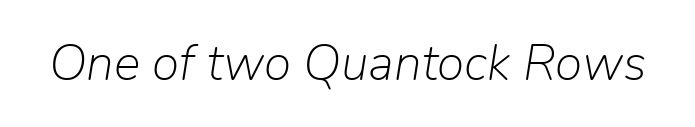
The image shows 50 px light type, italic (leaning right); set normal letter spacing, not underlined; low stroke contrast and a medium x-height.
